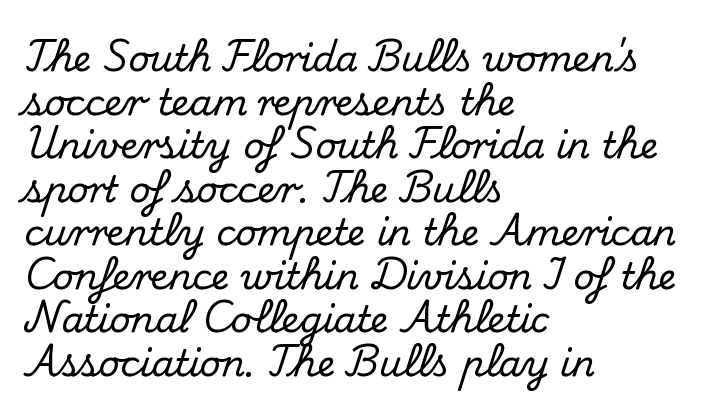
The image shows 36 px serif type; set left-aligned, line spacing 1.21x, normal letter spacing, not underlined; medium stroke contrast and a small x-height.
